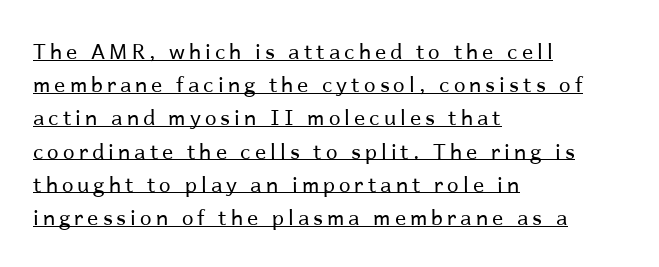
{"italic": "no", "bold": "no", "underline": "yes", "align": "left", "line_spacing": "normal", "line_spacing_ratio": 1.58, "glyph_px": 21}
